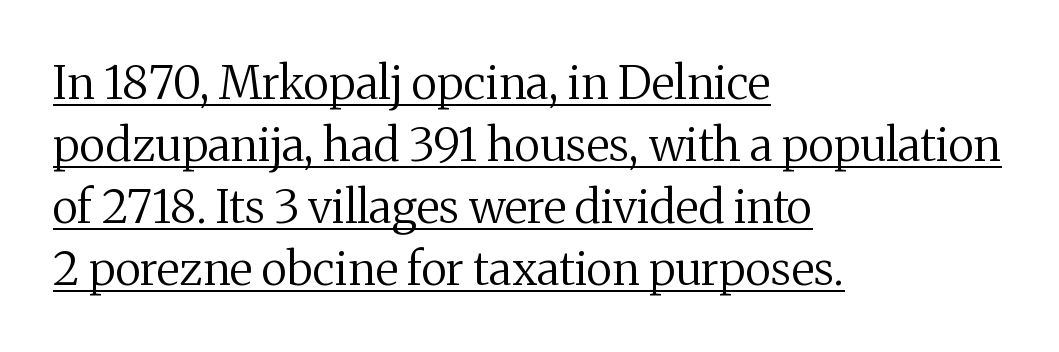
One-word summary of the alignment: left. Examine the stroke ends and you'll spot serifs. Heft: none added — not bold. These lines were composed using upright roman letters. This rendering leaves character spacing at its baseline value. The typesetter has applied underlining to the passage shown.
